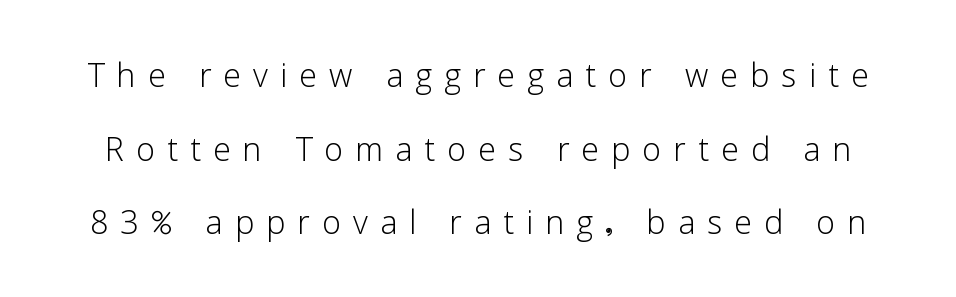
{"serif": "no", "italic": "no", "bold": "no", "weight": "light", "width": "normal", "stroke_contrast": "low", "x_height": "medium", "monospaced": "no", "underline": "no", "line_spacing_ratio": 1.71, "letter_spacing": "wide", "letter_spacing_em": 0.28, "glyph_px": 43}
